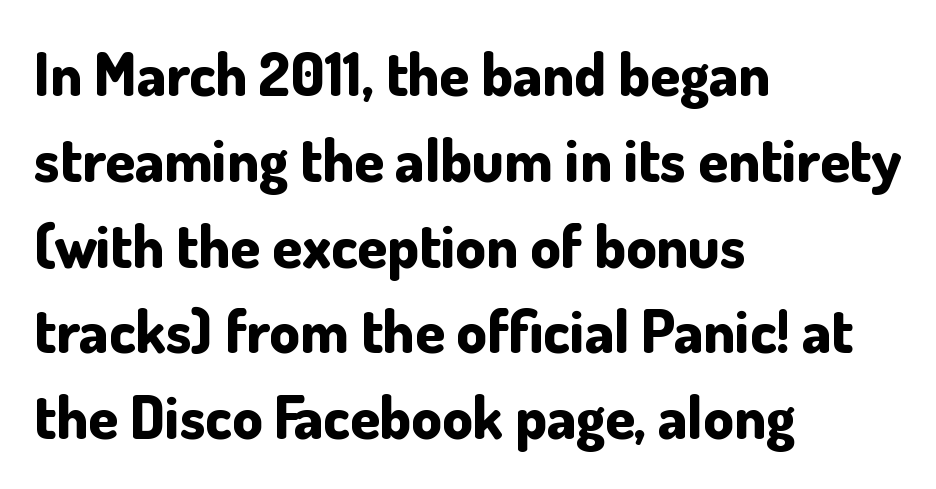
Caption: standard tracking, unaltered. Looks like regular typesetting: each glyph gets only the width it needs. In CSS terms this would be text-align: left. The block of text has a typical density, with ordinary space between rows. Thick stems and heavy bowls — unmistakably bold.
